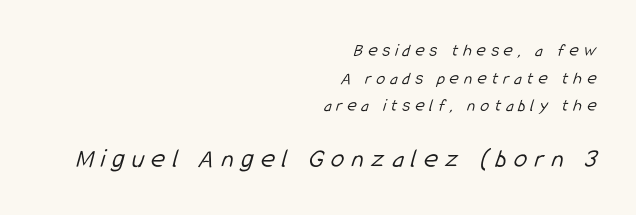
Q: Is the text bold? A: No.
Q: Is the text underlined? A: No.
Q: How is the paragraph aligned? A: Right-aligned.
Q: Is the spacing between letters normal or unusually wide? A: Unusually wide.
Q: Is the spacing between lines tight, normal or loose? A: Normal.
Q: Which block of text is set in a larger size, the first (top) or the second (bottom)? A: The second (bottom) one.
